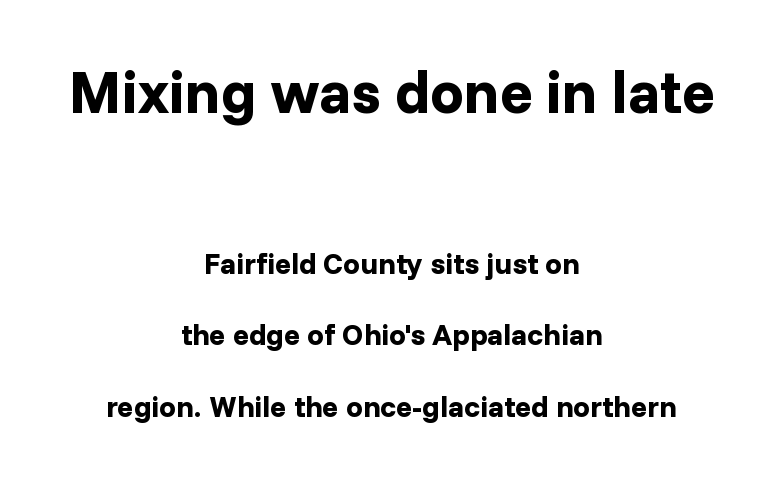
Q: Is the text bold? A: Yes.
Q: Is the text italic (slanted)? A: No, it is upright.
Q: Is the typeface a serif or a sans-serif typeface? A: Sans-serif.
Q: Is the text underlined? A: No.
Q: How is the paragraph aligned? A: Centered.
Q: Is the spacing between letters normal or unusually wide? A: Normal.
Q: Is the spacing between lines tight, normal or loose? A: Loose.
Q: Which block of text is set in a larger size, the first (top) or the second (bottom)? A: The first (top) one.
Q: Width (condensed, normal, or wide)? A: Normal.
Q: Stroke contrast? A: Low.
Q: x-height? A: Medium.
Q: Monospaced? A: No.
